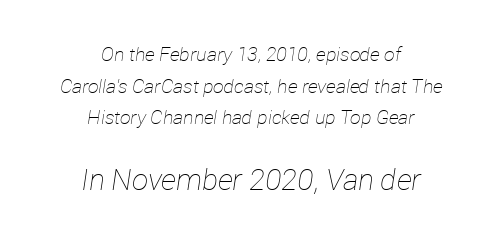
Q: Is the text bold? A: No.
Q: Is the text italic (slanted)? A: Yes, it leans right by about 12 degrees.
Q: Is the text underlined? A: No.
Q: How is the paragraph aligned? A: Centered.
Q: Is the spacing between letters normal or unusually wide? A: Normal.
Q: Is the spacing between lines tight, normal or loose? A: Normal.
Q: Which block of text is set in a larger size, the first (top) or the second (bottom)? A: The second (bottom) one.
Q: Width (condensed, normal, or wide)? A: Normal.
Q: Stroke contrast? A: Low.
Q: x-height? A: Medium.
Q: Monospaced? A: No.
